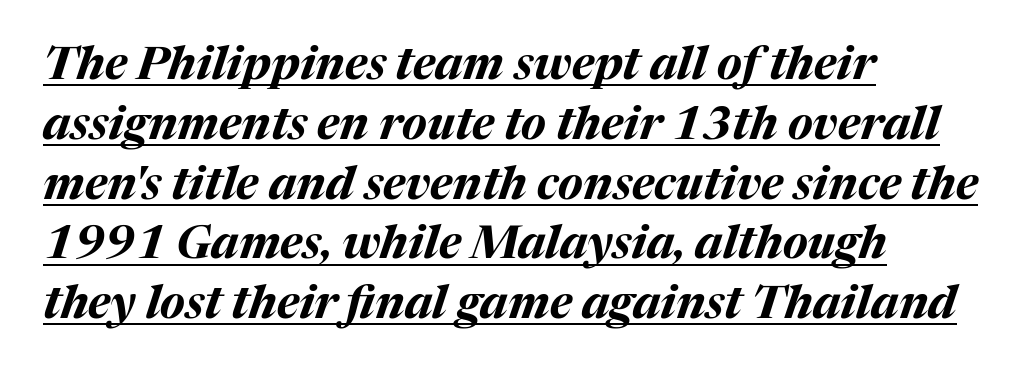
{"italic": "yes", "lean": "right", "slant_degrees": 17, "bold": "yes", "weight": "bold", "width": "normal", "stroke_contrast": "medium", "x_height": "medium", "monospaced": "no", "underline": "yes", "align": "left", "line_spacing": "normal", "line_spacing_ratio": 1.3, "letter_spacing": "normal", "letter_spacing_em": 0.0, "glyph_px": 46}
